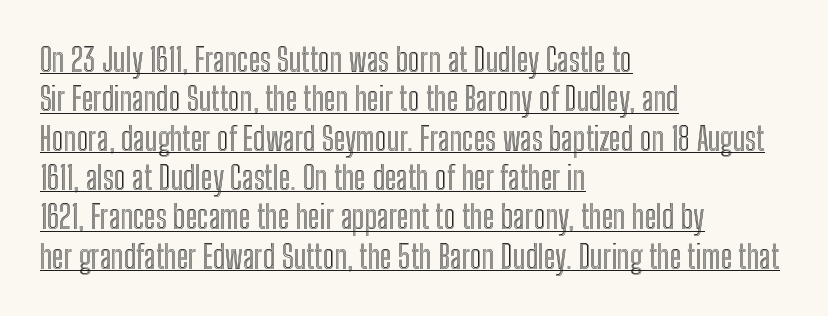
The image shows 32 px condensed type, upright; set left-aligned, line spacing 1.23x, normal letter spacing, underlined; a medium x-height.
